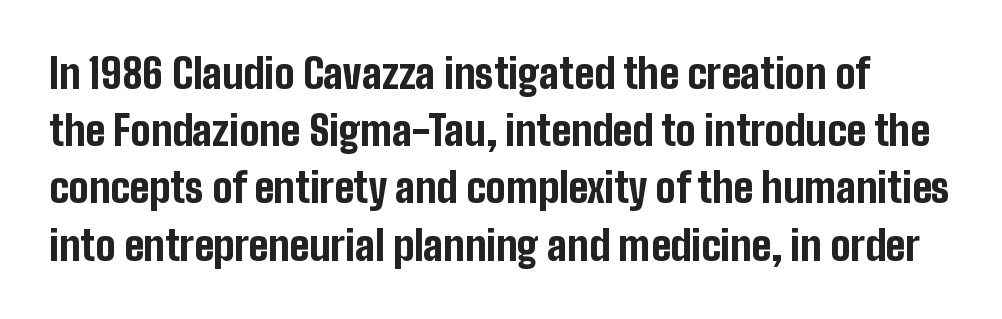
{"serif": "no", "italic": "no", "bold": "yes", "weight": "bold", "width": "condensed", "stroke_contrast": "low", "x_height": "medium", "monospaced": "no", "underline": "no", "line_spacing": "normal", "line_spacing_ratio": 1.43, "letter_spacing": "normal", "letter_spacing_em": 0.0, "glyph_px": 40}
